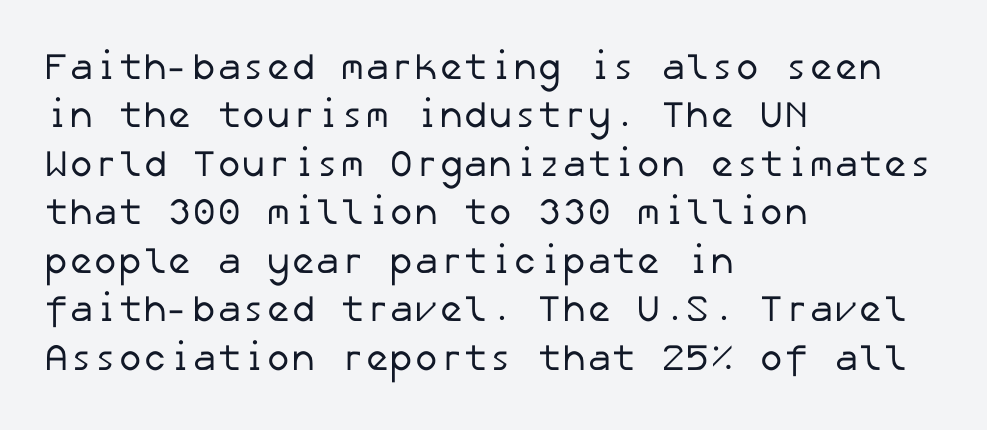
Casual observation: everything's shoved over to the left. Letterform terminals end flat and unadorned throughout the passage. The space beneath each line is pristine and unruled. These glyphs show unthickened strokes, regular width or finer. The gaps between neighbouring characters are ordinary and unremarkable. Leading matches the norm, producing a regular column.
